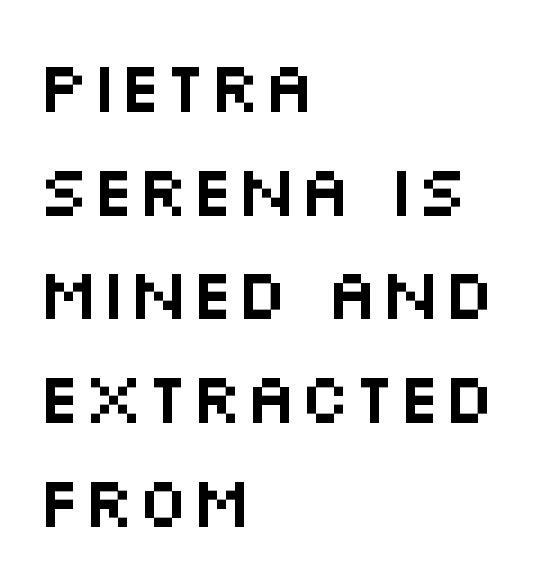
The image shows 72 px wide sans-serif type, upright; set left-aligned, normal line spacing (1.44x), normal letter spacing, not underlined; medium stroke contrast and a large x-height.
